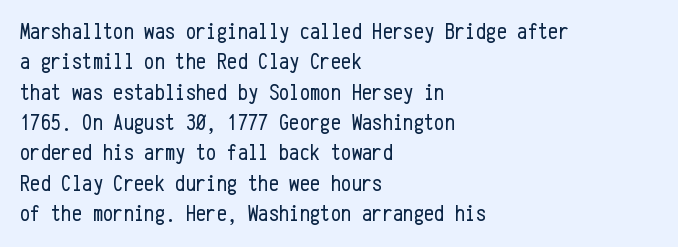
The image shows 23 px text type, upright; set left-aligned, normal line spacing (1.32x), normal letter spacing, not underlined.
